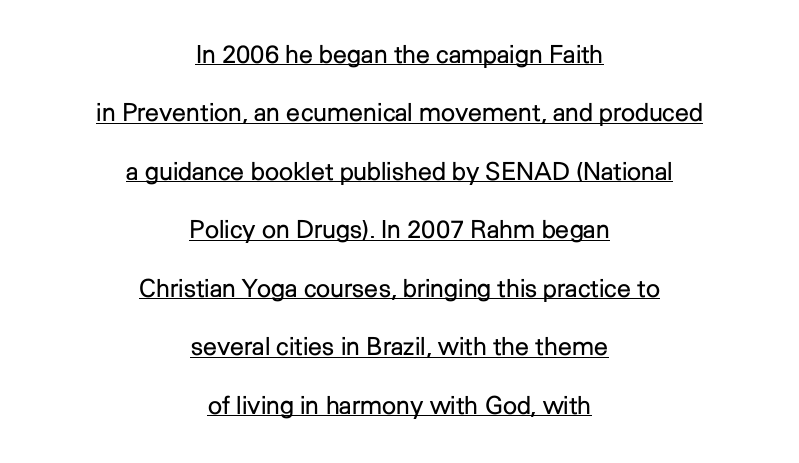
The image shows 25 px text type, upright; set centered, loose line spacing (2.34x), normal letter spacing, underlined.
